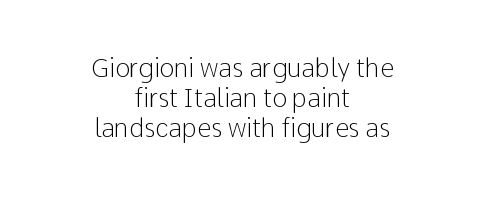
The image shows 25 px text type, upright; set centered, line spacing 1.2x, normal letter spacing, not underlined.
